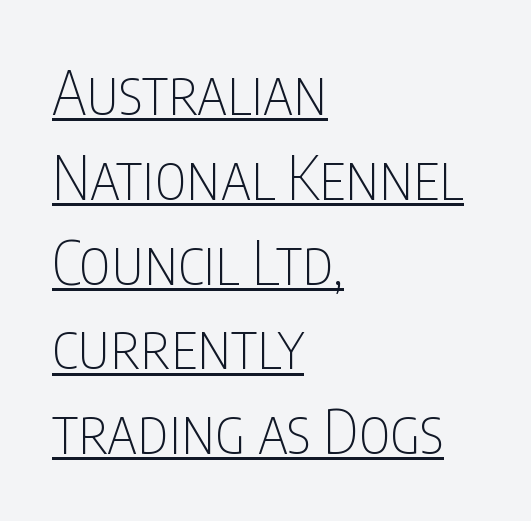
The image shows 61 px thin, condensed sans-serif type, upright; set left-aligned, normal line spacing (1.39x), normal letter spacing, underlined; low stroke contrast and a large x-height.
